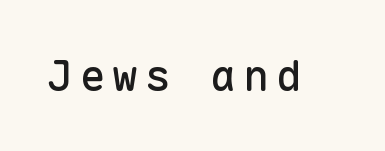
Q: Is the text italic (slanted)? A: No, it is upright.
Q: Is the typeface a serif or a sans-serif typeface? A: Sans-serif.
Q: Is the text underlined? A: No.
Q: Width (condensed, normal, or wide)? A: Normal.
Q: Stroke contrast? A: Low.
Q: x-height? A: Medium.
Q: Monospaced? A: Yes.
